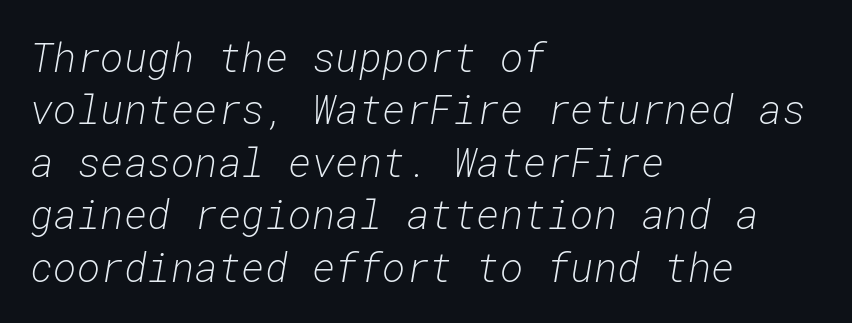
{"italic": "yes", "lean": "right", "slant_degrees": 10, "bold": "no", "weight": "light", "width": "normal", "stroke_contrast": "low", "x_height": "medium", "monospaced": "yes", "underline": "no", "align": "left", "line_spacing": "normal", "line_spacing_ratio": 1.31, "letter_spacing": "normal", "letter_spacing_em": 0.0, "glyph_px": 40}
